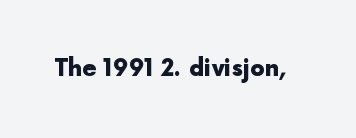
Q: Is the text bold? A: Yes.
Q: Is the text italic (slanted)? A: No, it is upright.
Q: Is the text underlined? A: No.
Q: Is the spacing between letters normal or unusually wide? A: Normal.
